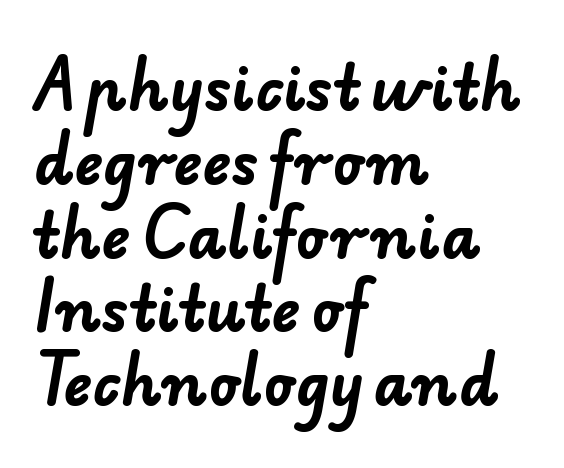
The image shows 60 px bold sans-serif type; set left-aligned, line spacing 1.23x, normal letter spacing, not underlined; low stroke contrast and a small x-height.
